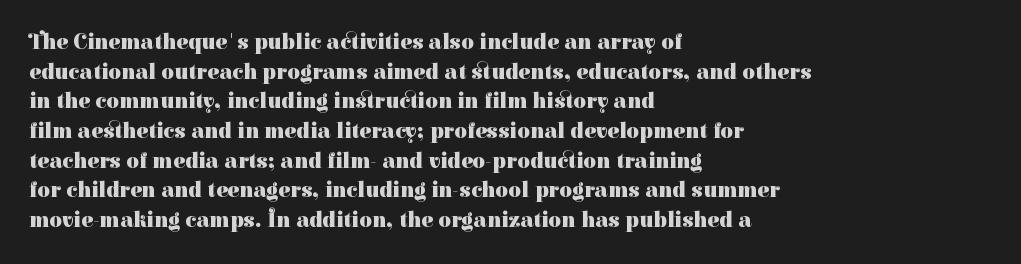
Q: Is the text bold? A: Yes.
Q: Is the text italic (slanted)? A: No, it is upright.
Q: Is the text underlined? A: No.
Q: How is the paragraph aligned? A: Left-aligned.
Q: Is the spacing between letters normal or unusually wide? A: Normal.
Q: Is the spacing between lines tight, normal or loose? A: Normal.
